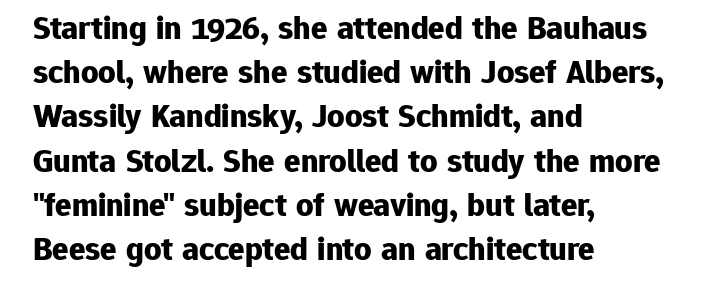
Q: Is the text bold? A: Yes.
Q: Is the text italic (slanted)? A: No, it is upright.
Q: Is the typeface a serif or a sans-serif typeface? A: Sans-serif.
Q: Is the text underlined? A: No.
Q: How is the paragraph aligned? A: Left-aligned.
Q: Is the spacing between letters normal or unusually wide? A: Normal.
Q: Is the spacing between lines tight, normal or loose? A: Normal.
Q: Width (condensed, normal, or wide)? A: Normal.
Q: Stroke contrast? A: Low.
Q: x-height? A: Medium.
Q: Monospaced? A: No.
